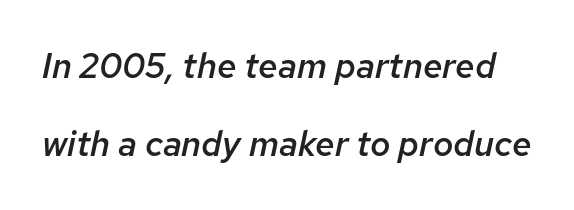
{"italic": "yes", "lean": "right", "slant_degrees": 12, "bold": "semi", "weight": "semibold", "width": "normal", "stroke_contrast": "low", "x_height": "medium", "monospaced": "no", "underline": "no", "line_spacing": "loose", "line_spacing_ratio": 2.23, "letter_spacing": "normal", "letter_spacing_em": 0.0, "glyph_px": 35}
